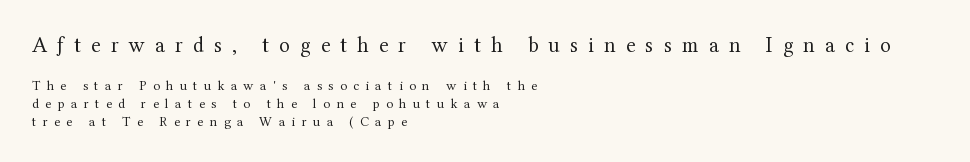
Summary of vertical rhythm: regular, with standard interline spacing. Is the type heavy? It reads as light-to-regular instead. Where is the straight margin? On the left. The tracking jumps out immediately: characters are airy and widely separated.
